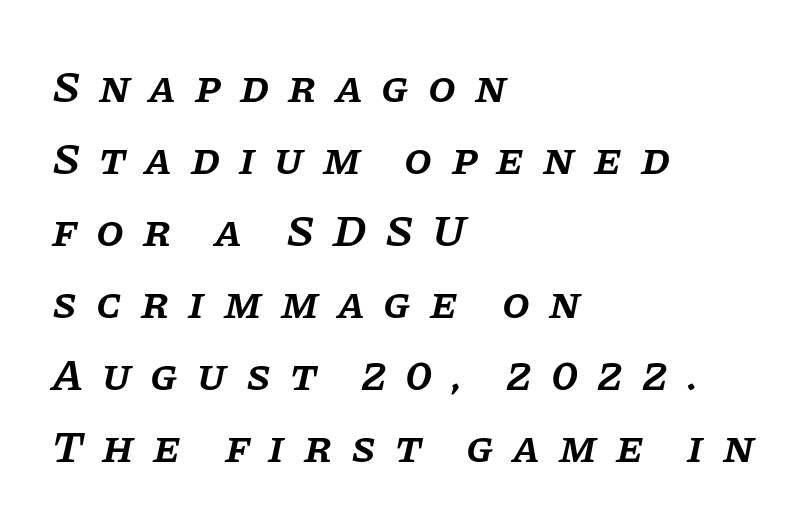
Q: Is the text bold? A: Semi-bold.
Q: Is the text italic (slanted)? A: Yes, it leans right by about 11 degrees.
Q: Is the typeface a serif or a sans-serif typeface? A: Serif.
Q: Is the text underlined? A: No.
Q: How is the paragraph aligned? A: Left-aligned.
Q: Is the spacing between letters normal or unusually wide? A: Unusually wide.
Q: Is the spacing between lines tight, normal or loose? A: Normal.
Q: Width (condensed, normal, or wide)? A: Normal.
Q: Stroke contrast? A: Low.
Q: x-height? A: Large.
Q: Monospaced? A: No.
